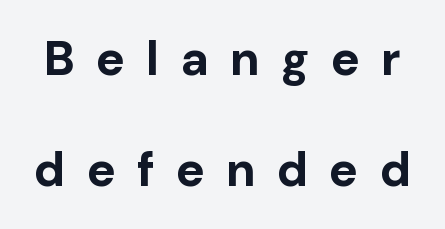
Every character sits straight up, as roman type does. Airy leading. Proportional: the letters do not fall into vertical columns. These lines are composed in type without serifs. The rendering uses a bold face; every stroke is thick and dark.
